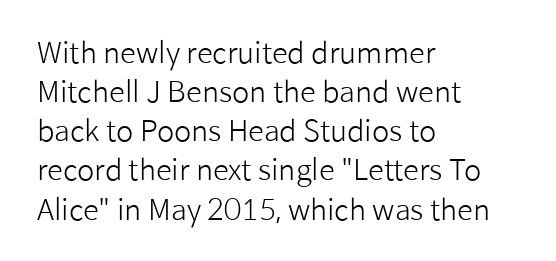
Q: Is the text bold? A: No.
Q: Is the text italic (slanted)? A: No, it is upright.
Q: Is the typeface a serif or a sans-serif typeface? A: Sans-serif.
Q: Is the text underlined? A: No.
Q: How is the paragraph aligned? A: Left-aligned.
Q: Is the spacing between letters normal or unusually wide? A: Normal.
Q: Is the spacing between lines tight, normal or loose? A: Normal.
Q: Width (condensed, normal, or wide)? A: Normal.
Q: Stroke contrast? A: Low.
Q: x-height? A: Medium.
Q: Monospaced? A: No.
